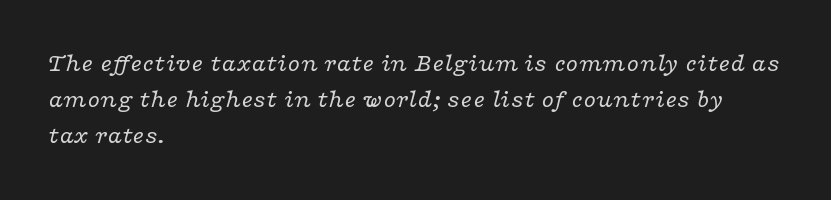
{"italic": "yes", "lean": "right", "slant_degrees": 16, "bold": "no", "underline": "no", "align": "left", "line_spacing": "normal", "line_spacing_ratio": 1.45, "letter_spacing": "normal", "letter_spacing_em": 0.0, "glyph_px": 25}
